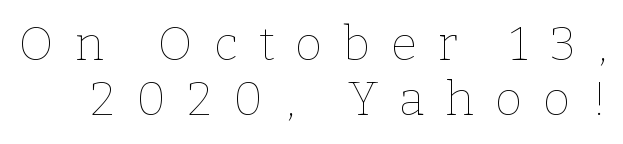
The image shows 47 px thin type, upright; set line spacing 1.16x, unusually wide letter spacing (+0.45 em), not underlined; low stroke contrast and a medium x-height.
